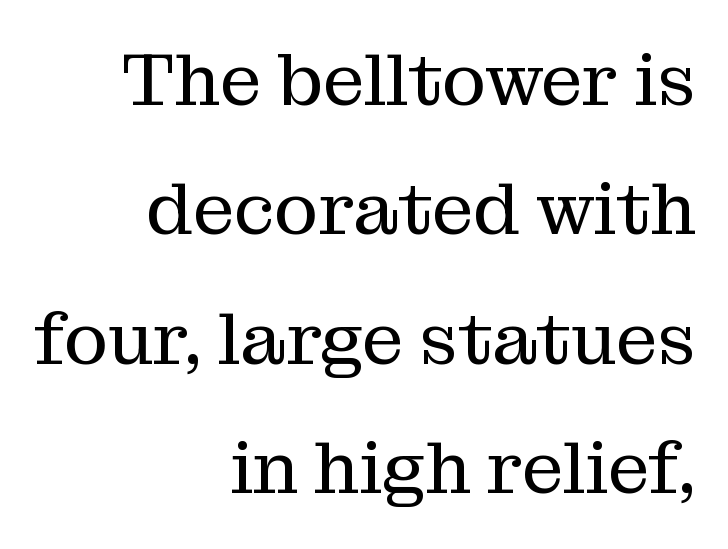
Q: Is the text bold? A: No.
Q: Is the text italic (slanted)? A: No, it is upright.
Q: Is the typeface a serif or a sans-serif typeface? A: Serif.
Q: Is the text underlined? A: No.
Q: How is the paragraph aligned? A: Right-aligned.
Q: Is the spacing between letters normal or unusually wide? A: Normal.
Q: Width (condensed, normal, or wide)? A: Normal.
Q: Stroke contrast? A: Medium.
Q: x-height? A: Medium.
Q: Monospaced? A: No.
